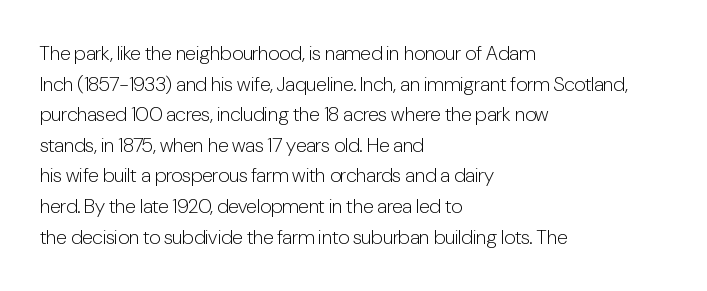
The image shows 20 px text type, upright; set left-aligned, normal line spacing (1.53x), normal letter spacing, not underlined.
